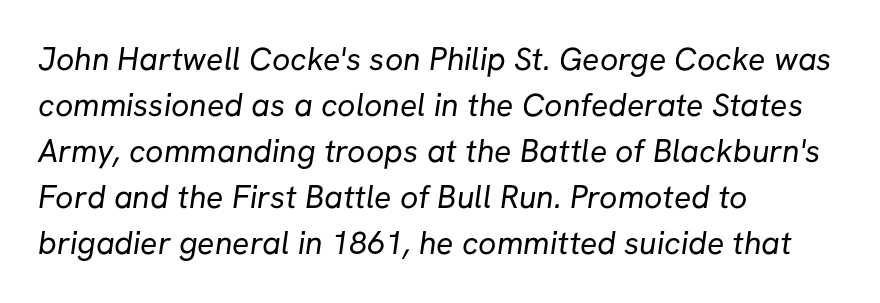
{"serif": "no", "bold": "no", "weight": "regular", "width": "normal", "stroke_contrast": "low", "x_height": "medium", "monospaced": "no", "underline": "no", "align": "left", "line_spacing": "normal", "line_spacing_ratio": 1.44, "letter_spacing": "normal", "letter_spacing_em": 0.0, "glyph_px": 32}
